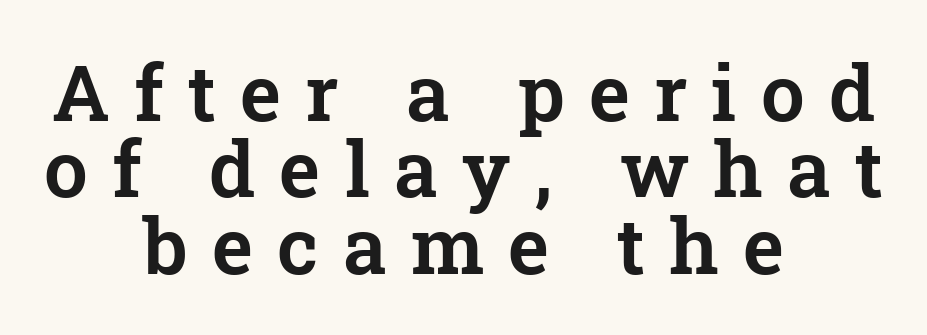
The gaps between neighbouring characters are conspicuously large. Beneath every word, the page is bare. What kind of face is this? One with serifs. Line starts and ends both wander, symmetrically. In terms of posture, this sample is upright.
